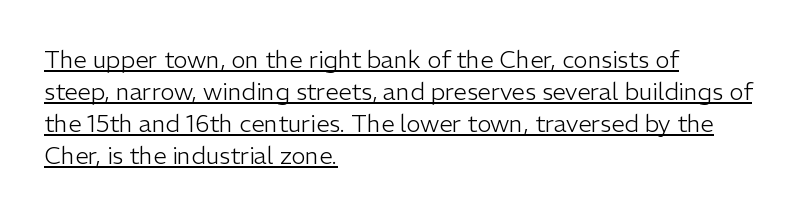
The typesetter has applied underlining to the passage shown. The type is set solid horizontally, with unmodified tracking. Whoever set this chose a conventional vertical rhythm. The strokes carry an ordinary text weight at most. Casual observation: everything's shoved over to the left.
